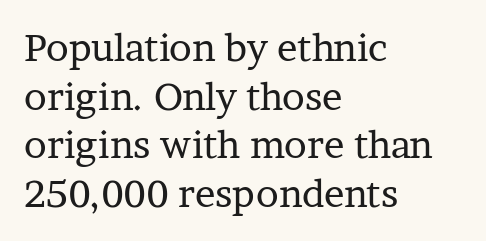
The image shows 38 px regular-weight serif type, upright; set left-aligned, normal line spacing (1.28x), normal letter spacing, not underlined; low stroke contrast and a medium x-height.
